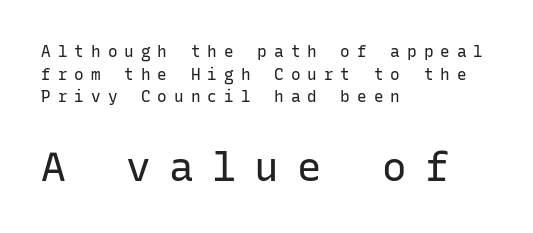
{"serif": "no", "italic": "no", "bold": "no", "weight": "regular", "width": "normal", "stroke_contrast": "low", "x_height": "medium", "monospaced": "yes", "underline": "no", "align": "left", "line_spacing": "normal", "line_spacing_ratio": 1.42, "letter_spacing": "wide", "letter_spacing_em": 0.44, "larger_block": "second", "size_ratio": 2.56, "glyph_px": 41}
